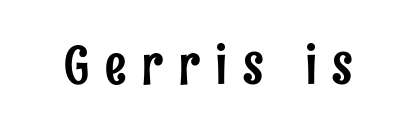
The image shows 53 px condensed sans-serif type, upright; set unusually wide letter spacing (+0.3 em), not underlined; low stroke contrast and a medium x-height.
